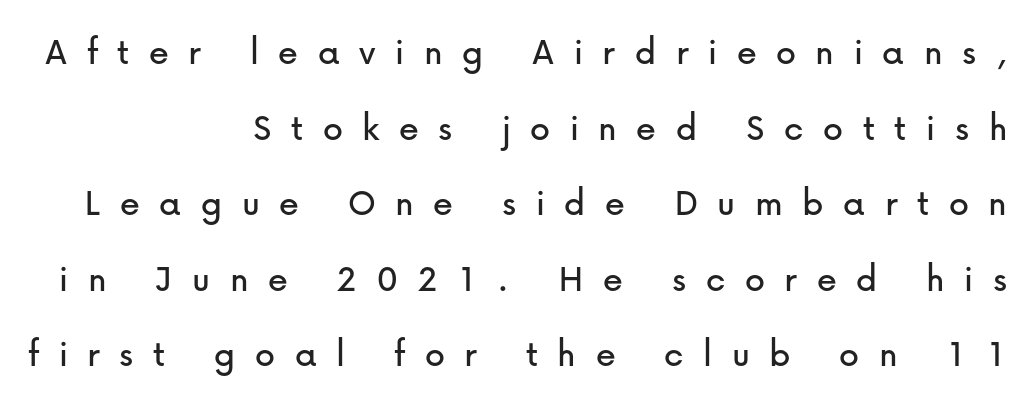
I'd call this a sans setting — the letters go barefoot. The setting favours the right margin, as signatures and pull-quotes sometimes do. These lines are rendered in a variable-pitch font. This rendering widens character spacing well past its baseline value. Beneath every word, the page is bare.
